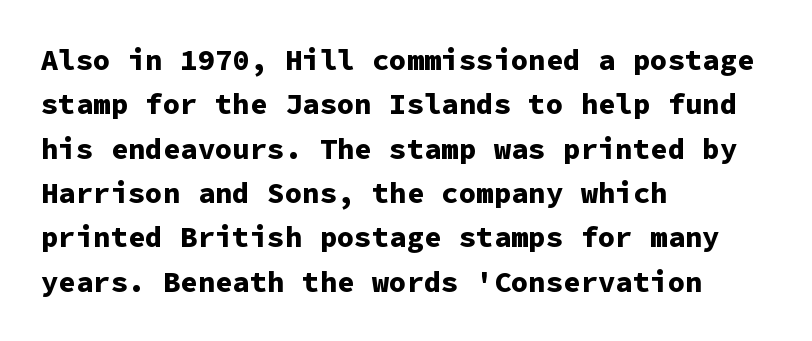
{"serif": "no", "italic": "no", "bold": "yes", "weight": "bold", "width": "normal", "stroke_contrast": "low", "x_height": "medium", "monospaced": "yes", "underline": "no", "align": "left", "line_spacing": "normal", "line_spacing_ratio": 1.53, "letter_spacing": "normal", "letter_spacing_em": 0.0, "glyph_px": 29}
